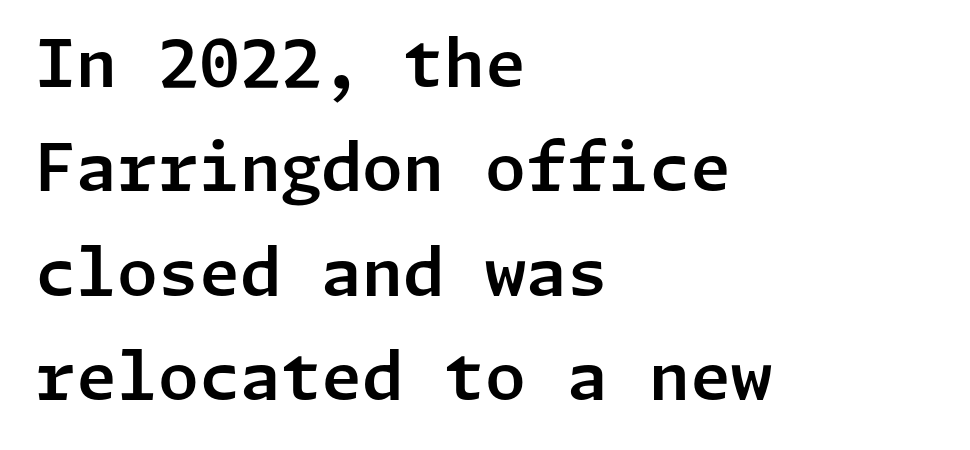
The image shows 66 px sans-serif type, upright; set left-aligned, normal line spacing (1.58x), normal letter spacing, not underlined; low stroke contrast and a medium x-height.
